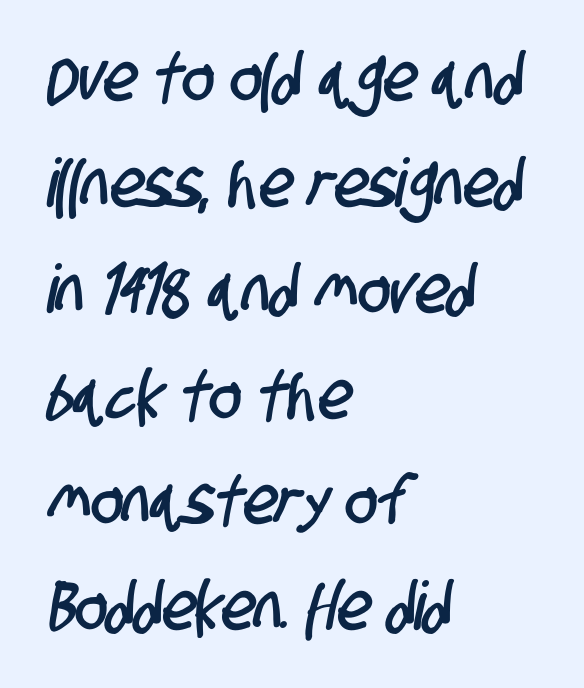
Regarding leading, the lines here are spaced in the standard way. Honestly, there is no underline to notice here at all. Horizontally, the lines are justified to the leading edge only. Looks like regular typesetting: each glyph gets only the width it needs. Note: no serifs on the glyphs.
